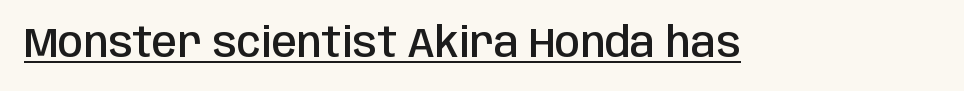
Has an underline been added? It has. Is this a sans? Yes — the strokes have no serifs. In terms of letterspacing, this is plain default setting. These lines carry some extra weight — a demibold, not a full bold. The lettering stays uniformly vertical, giving the passage a roman look.
